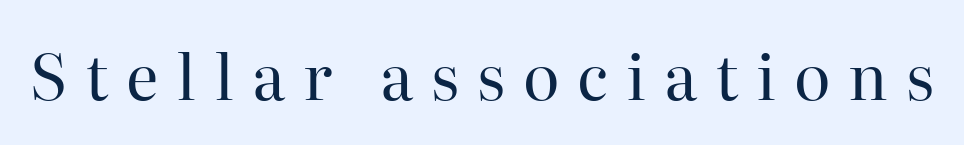
Between one letter and the next there's a generous, obvious gap. No letter is thick-stroked: the sample isn't bold. The specimen omits any rule beneath the text block's lines. Italic? Not at all — the glyphs are vertical. Does the type have serifs? Yes, each stem ends in a small foot.
